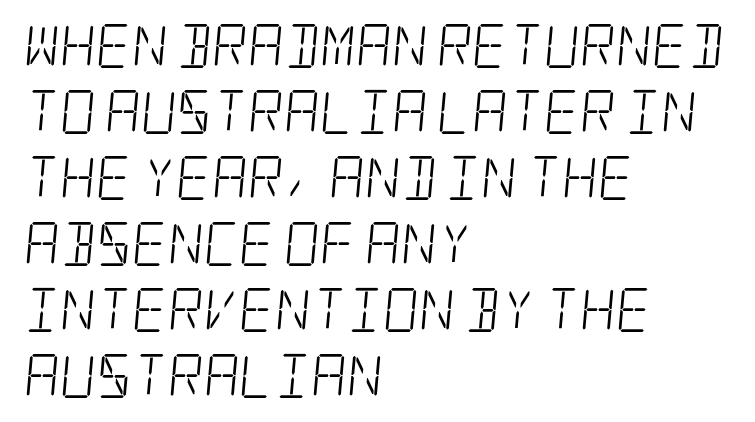
Does the type have serifs? Yes, each stem ends in a small foot. One glance says typical: line gaps are just what's usual. Stem width sits at or under what a default text font uses. This rendering uses left alignment, leaving the right contour irregular. The foot of each line stays bare and open.
